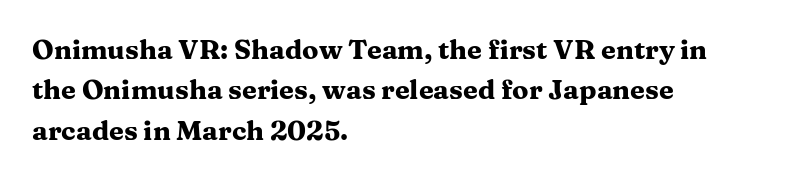
Q: Is the text bold? A: Yes.
Q: Is the text italic (slanted)? A: No, it is upright.
Q: Is the text underlined? A: No.
Q: How is the paragraph aligned? A: Left-aligned.
Q: Is the spacing between letters normal or unusually wide? A: Normal.
Q: Is the spacing between lines tight, normal or loose? A: Normal.
